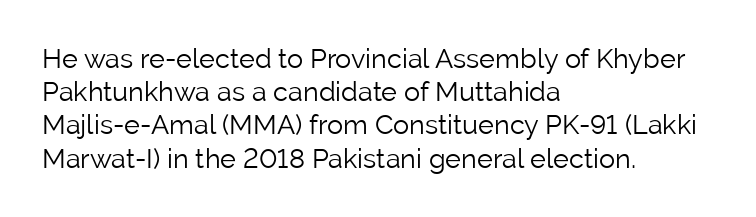
Q: Is the text bold? A: No.
Q: Is the text italic (slanted)? A: No, it is upright.
Q: Is the text underlined? A: No.
Q: How is the paragraph aligned? A: Left-aligned.
Q: Is the spacing between letters normal or unusually wide? A: Normal.
